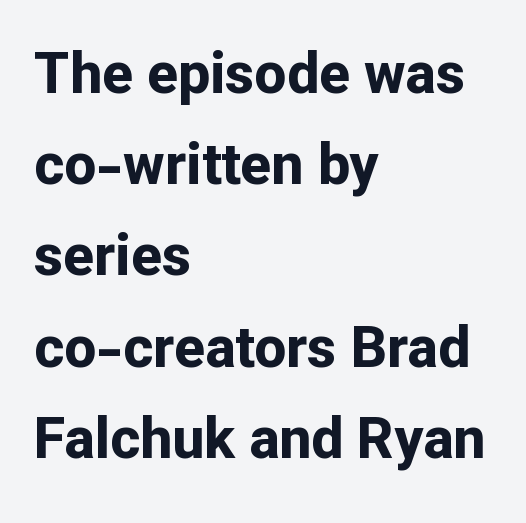
Q: Is the text bold? A: Yes.
Q: Is the text italic (slanted)? A: No, it is upright.
Q: Is the typeface a serif or a sans-serif typeface? A: Sans-serif.
Q: Is the text underlined? A: No.
Q: How is the paragraph aligned? A: Left-aligned.
Q: Is the spacing between letters normal or unusually wide? A: Normal.
Q: Is the spacing between lines tight, normal or loose? A: Normal.
Q: Width (condensed, normal, or wide)? A: Normal.
Q: Stroke contrast? A: Low.
Q: x-height? A: Medium.
Q: Monospaced? A: No.
